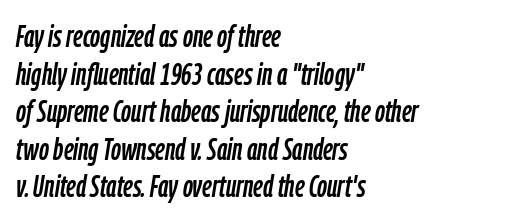
Q: Is the text italic (slanted)? A: Yes, it leans right by about 9 degrees.
Q: Is the text underlined? A: No.
Q: How is the paragraph aligned? A: Left-aligned.
Q: Is the spacing between letters normal or unusually wide? A: Normal.
Q: Width (condensed, normal, or wide)? A: Condensed.
Q: Stroke contrast? A: Low.
Q: x-height? A: Medium.
Q: Monospaced? A: No.
